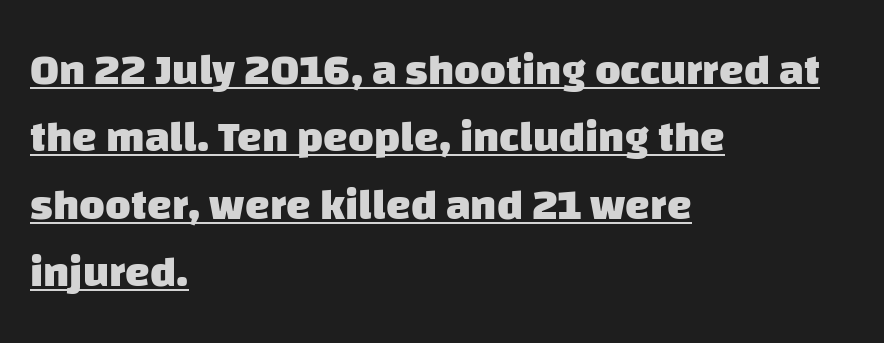
Q: Is the text bold? A: Yes.
Q: Is the typeface a serif or a sans-serif typeface? A: Sans-serif.
Q: Is the text underlined? A: Yes.
Q: How is the paragraph aligned? A: Left-aligned.
Q: Is the spacing between letters normal or unusually wide? A: Normal.
Q: Is the spacing between lines tight, normal or loose? A: Normal.
Q: Width (condensed, normal, or wide)? A: Normal.
Q: Stroke contrast? A: Low.
Q: x-height? A: Large.
Q: Monospaced? A: No.
